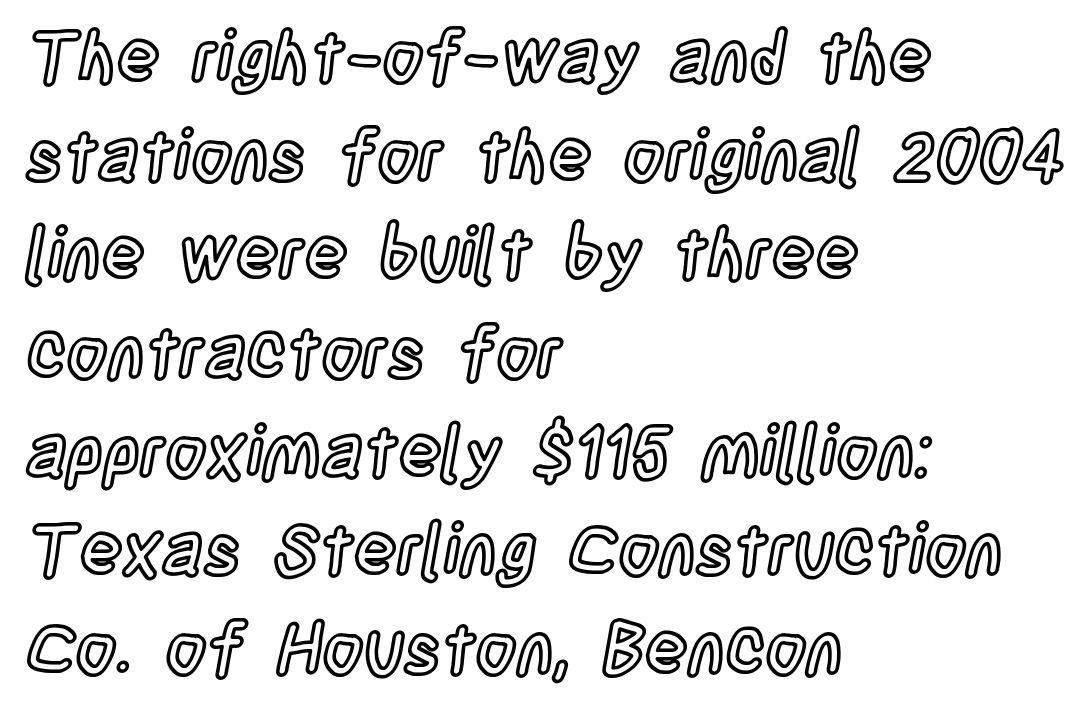
Q: Is the text italic (slanted)? A: Yes.
Q: Is the text underlined? A: No.
Q: How is the paragraph aligned? A: Left-aligned.
Q: Is the spacing between letters normal or unusually wide? A: Normal.
Q: Is the spacing between lines tight, normal or loose? A: Normal.
Q: Width (condensed, normal, or wide)? A: Condensed.
Q: x-height? A: Large.
Q: Monospaced? A: No.
